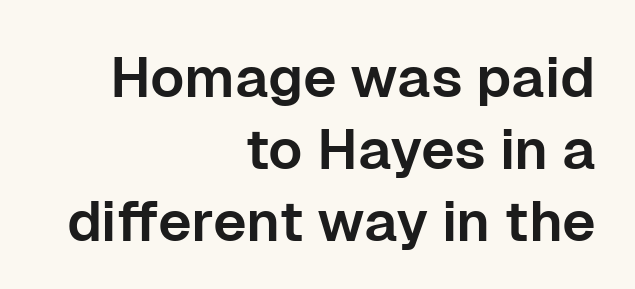
Q: Is the text italic (slanted)? A: No, it is upright.
Q: Is the typeface a serif or a sans-serif typeface? A: Sans-serif.
Q: Is the text underlined? A: No.
Q: How is the paragraph aligned? A: Right-aligned.
Q: Is the spacing between letters normal or unusually wide? A: Normal.
Q: Is the spacing between lines tight, normal or loose? A: Normal.
Q: Width (condensed, normal, or wide)? A: Normal.
Q: Stroke contrast? A: Low.
Q: x-height? A: Medium.
Q: Monospaced? A: No.
